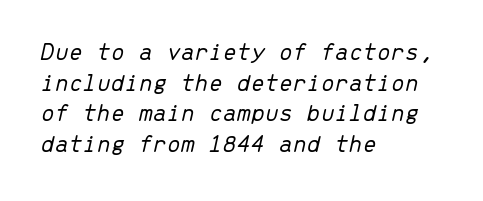
Nobody touched the tracking dial on this one. Rendered with sloped, italic letterforms. Letters rest on an invisible, unmarked baseline. Heft: none added — not bold. The rag falls on the right side of this text block.
